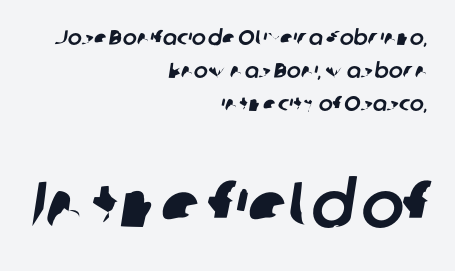
The type is set solid horizontally, with unmodified tracking. The area under the type is left untouched. Here the second block reads like a headline and the first like body copy. The rag falls on the left side of this text block. Regarding leading, the lines here are spaced in the standard way. This rendering employs a face without finishing strokes, i.e., a sans-serif.
